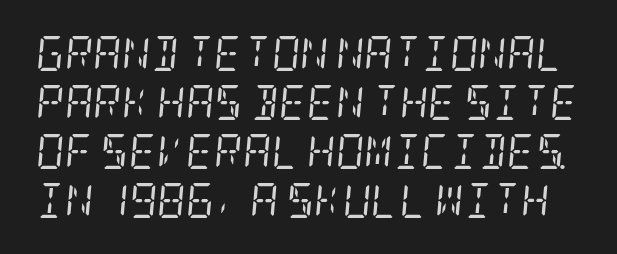
The image shows 35 px regular-weight, condensed serif type, italic (leaning right); set normal line spacing (1.4x), normal letter spacing, not underlined; low stroke contrast and a large x-height.
